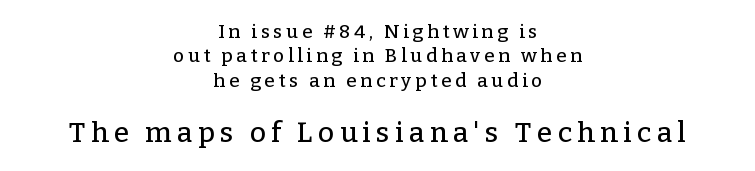
The image shows 28 px serif type, upright; set centered, normal line spacing (1.28x), not underlined; the second (bottom) block is 1.47x larger; low stroke contrast and a medium x-height.
